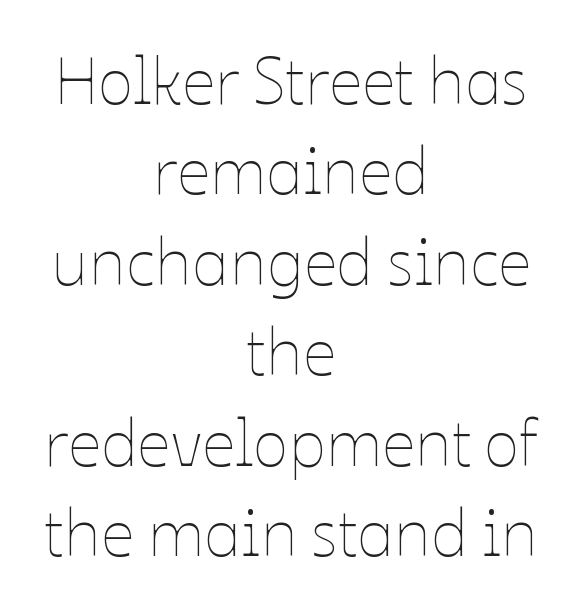
The image shows 66 px thin type, upright; set centered, normal line spacing (1.37x), normal letter spacing, not underlined; low stroke contrast and a medium x-height.
